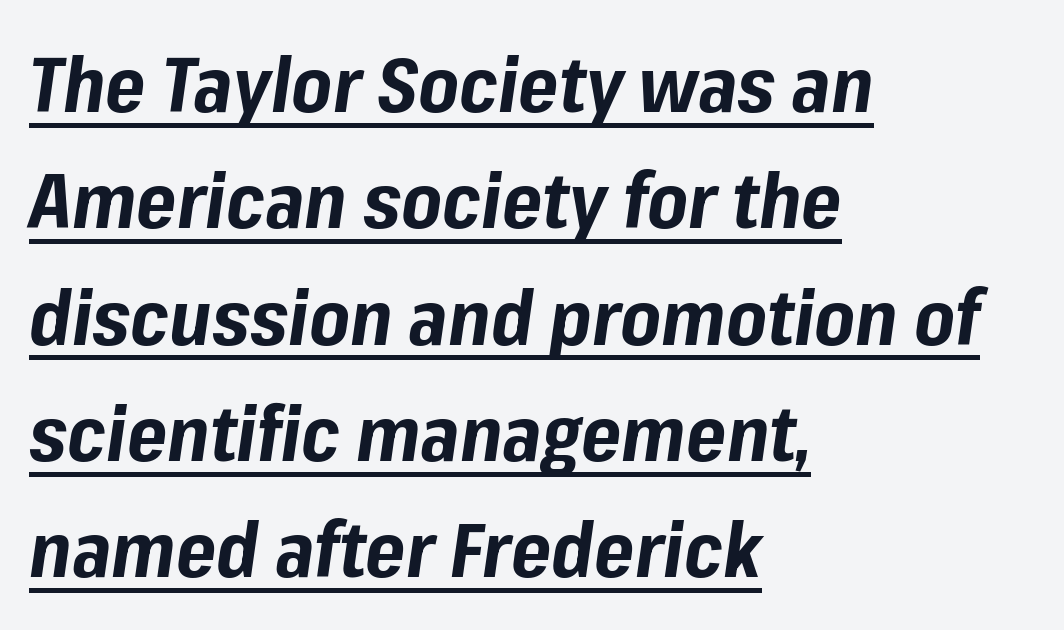
{"italic": "yes", "lean": "right", "slant_degrees": 8, "bold": "yes", "weight": "bold", "width": "normal", "stroke_contrast": "low", "x_height": "medium", "monospaced": "no", "underline": "yes", "align": "left", "line_spacing": "normal", "line_spacing_ratio": 1.51, "letter_spacing": "normal", "letter_spacing_em": 0.0, "glyph_px": 77}
